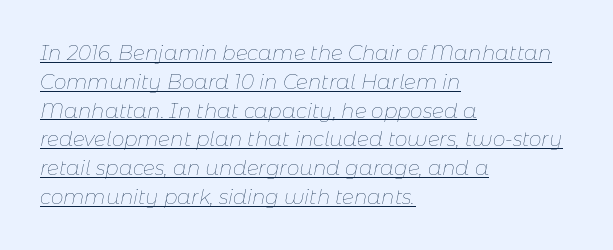
The image shows 20 px text type, italic (leaning right); set left-aligned, normal line spacing (1.44x), normal letter spacing, underlined.
